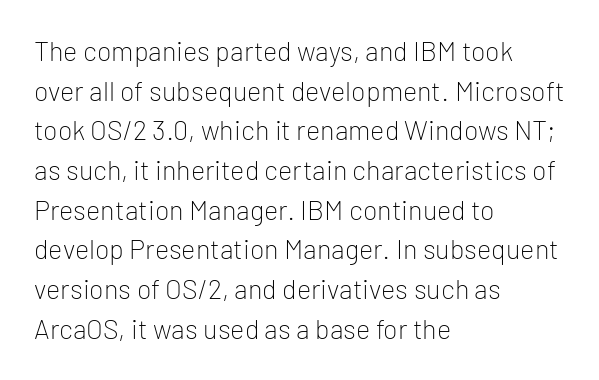
{"italic": "no", "bold": "no", "underline": "no", "align": "left", "line_spacing": "normal", "line_spacing_ratio": 1.47, "letter_spacing": "normal", "letter_spacing_em": 0.0, "glyph_px": 27}
